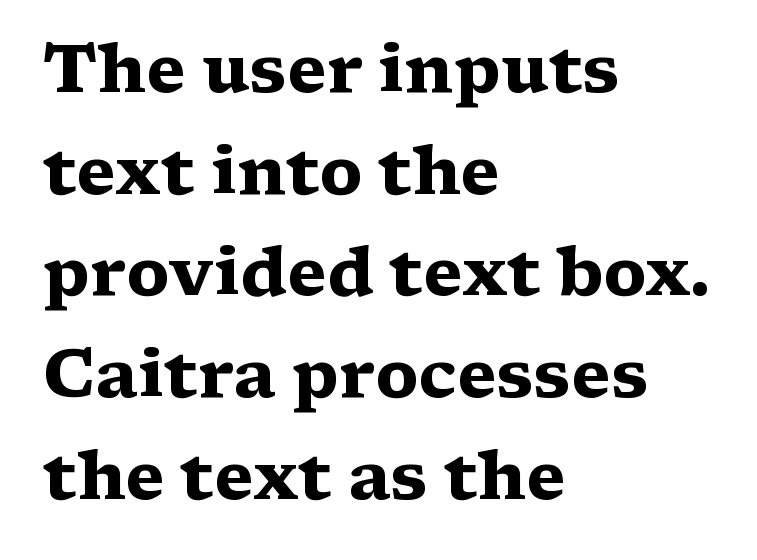
Q: Is the text bold? A: Yes.
Q: Is the text italic (slanted)? A: No, it is upright.
Q: Is the typeface a serif or a sans-serif typeface? A: Serif.
Q: Is the text underlined? A: No.
Q: How is the paragraph aligned? A: Left-aligned.
Q: Is the spacing between letters normal or unusually wide? A: Normal.
Q: Is the spacing between lines tight, normal or loose? A: Normal.
Q: Width (condensed, normal, or wide)? A: Wide.
Q: Stroke contrast? A: Medium.
Q: x-height? A: Medium.
Q: Monospaced? A: No.
